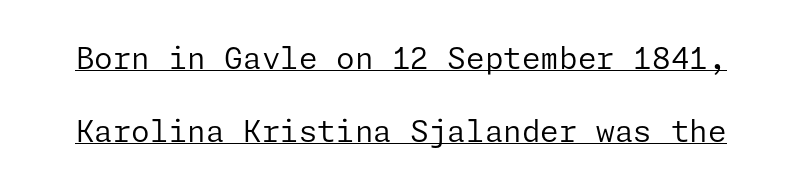
{"serif": "no", "italic": "no", "bold": "no", "weight": "regular", "width": "normal", "stroke_contrast": "low", "x_height": "medium", "underline": "yes", "line_spacing": "loose", "line_spacing_ratio": 2.42, "letter_spacing": "normal", "letter_spacing_em": 0.0, "glyph_px": 30}
